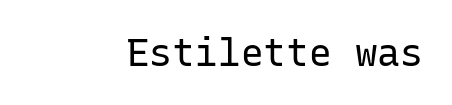
{"serif": "no", "italic": "no", "bold": "no", "weight": "regular", "width": "normal", "stroke_contrast": "low", "x_height": "medium", "monospaced": "yes", "underline": "no", "letter_spacing": "normal", "letter_spacing_em": 0.0, "glyph_px": 38}
